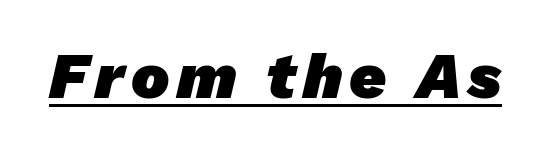
{"serif": "no", "bold": "yes", "weight": "heavy", "width": "normal", "stroke_contrast": "low", "x_height": "medium", "monospaced": "no", "underline": "yes", "glyph_px": 64}
